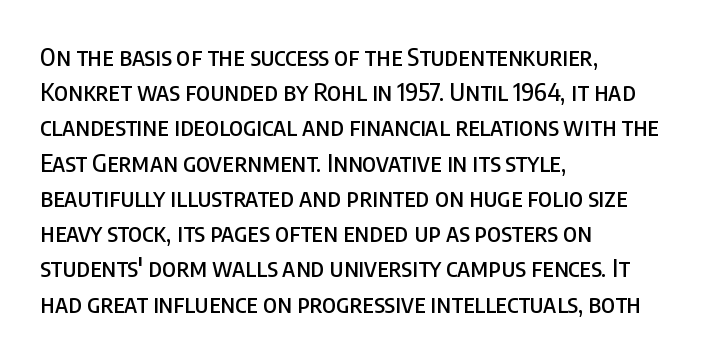
{"italic": "no", "underline": "no", "align": "left", "line_spacing": "normal", "line_spacing_ratio": 1.41, "letter_spacing": "normal", "letter_spacing_em": 0.0, "glyph_px": 25}
